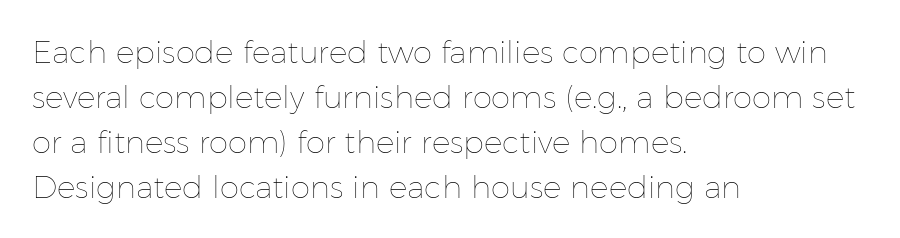
{"italic": "no", "bold": "no", "weight": "thin", "width": "normal", "stroke_contrast": "low", "x_height": "medium", "monospaced": "no", "underline": "no", "align": "left", "line_spacing": "normal", "line_spacing_ratio": 1.45, "letter_spacing": "normal", "letter_spacing_em": 0.0, "glyph_px": 31}
